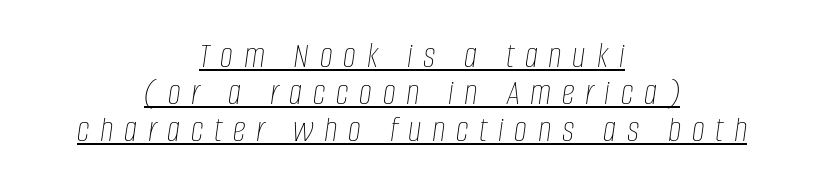
{"italic": "yes", "lean": "right", "slant_degrees": 8, "bold": "no", "weight": "thin", "width": "condensed", "stroke_contrast": "low", "x_height": "large", "monospaced": "no", "underline": "yes", "align": "center", "line_spacing": "tight", "line_spacing_ratio": 1.0, "letter_spacing": "wide", "letter_spacing_em": 0.29, "glyph_px": 37}
